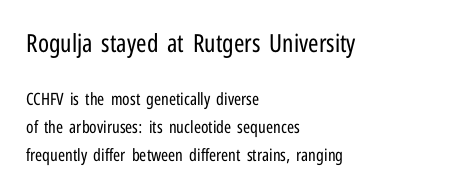
{"italic": "no", "bold": "no", "underline": "no", "align": "left", "line_spacing": "normal", "line_spacing_ratio": 1.65, "letter_spacing": "normal", "letter_spacing_em": 0.0, "larger_block": "first", "size_ratio": 1.47, "glyph_px": 25}
